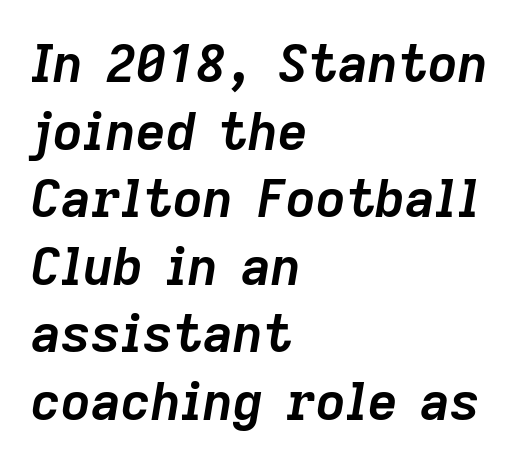
Q: Is the text bold? A: Yes.
Q: Is the text italic (slanted)? A: Yes, it leans right by about 9 degrees.
Q: Is the text underlined? A: No.
Q: How is the paragraph aligned? A: Left-aligned.
Q: Is the spacing between letters normal or unusually wide? A: Normal.
Q: Is the spacing between lines tight, normal or loose? A: Normal.
Q: Width (condensed, normal, or wide)? A: Normal.
Q: Stroke contrast? A: Low.
Q: x-height? A: Medium.
Q: Monospaced? A: No.
